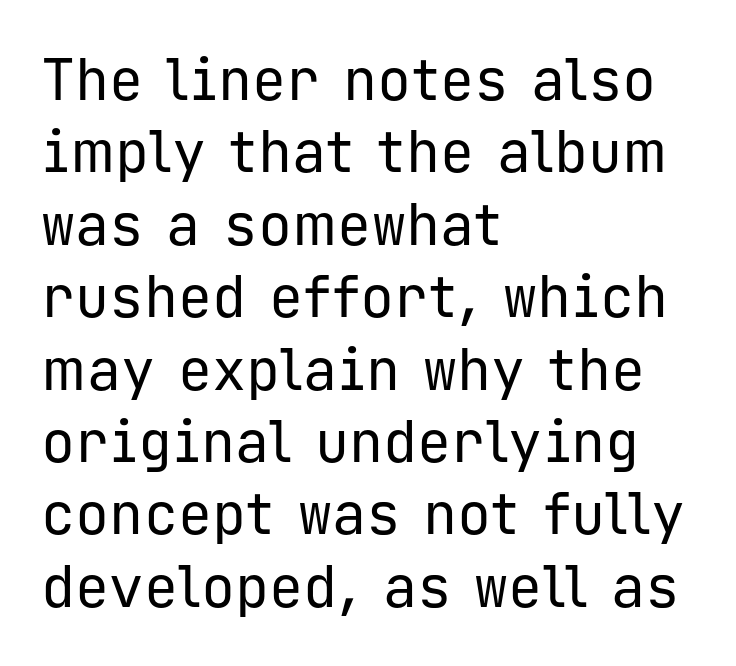
Q: Is the text bold? A: No.
Q: Is the text italic (slanted)? A: No, it is upright.
Q: Is the typeface a serif or a sans-serif typeface? A: Sans-serif.
Q: Is the text underlined? A: No.
Q: How is the paragraph aligned? A: Left-aligned.
Q: Is the spacing between letters normal or unusually wide? A: Normal.
Q: Is the spacing between lines tight, normal or loose? A: Normal.
Q: Width (condensed, normal, or wide)? A: Normal.
Q: Stroke contrast? A: Low.
Q: x-height? A: Medium.
Q: Monospaced? A: Yes.
